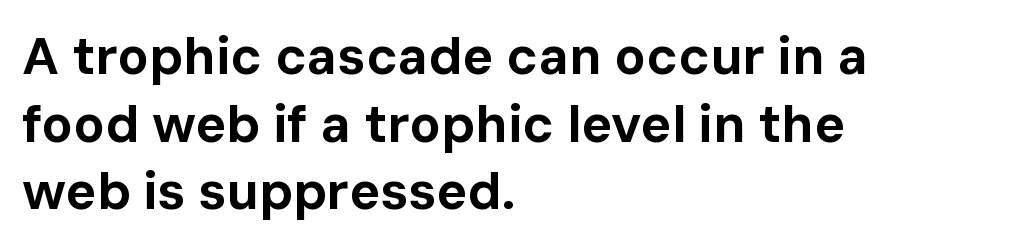
The font's upright variant was chosen for this text. This sample uses plain, unmodified letter spacing. These lines carry a lot of weight — the face is fully bold. A typesetter would label this face a sans.
